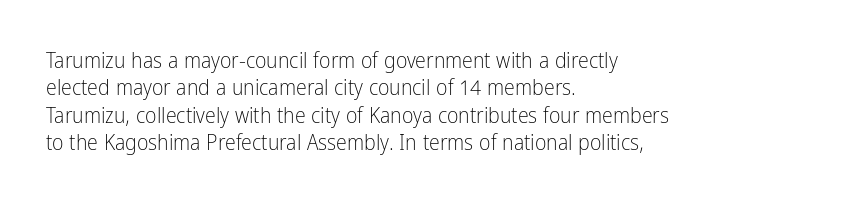
Q: Is the text bold? A: No.
Q: Is the text italic (slanted)? A: No, it is upright.
Q: Is the text underlined? A: No.
Q: How is the paragraph aligned? A: Left-aligned.
Q: Is the spacing between letters normal or unusually wide? A: Normal.
Q: Is the spacing between lines tight, normal or loose? A: Normal.
